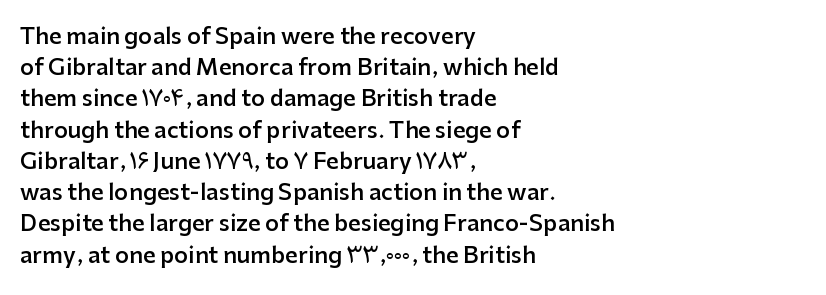
{"italic": "no", "bold": "semi", "underline": "no", "align": "left", "line_spacing": "normal", "line_spacing_ratio": 1.42, "letter_spacing": "normal", "letter_spacing_em": 0.0, "glyph_px": 22}
